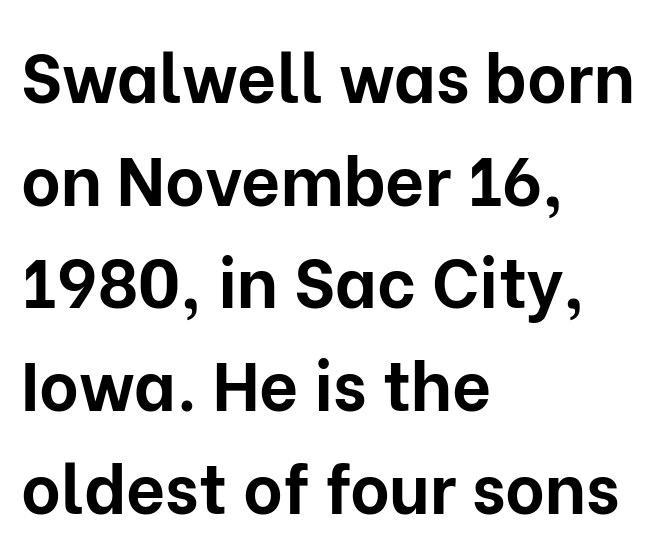
{"serif": "no", "italic": "no", "bold": "yes", "weight": "bold", "width": "normal", "stroke_contrast": "low", "x_height": "medium", "monospaced": "no", "underline": "no", "align": "left", "line_spacing": "normal", "line_spacing_ratio": 1.51, "letter_spacing": "normal", "letter_spacing_em": 0.0, "glyph_px": 68}
